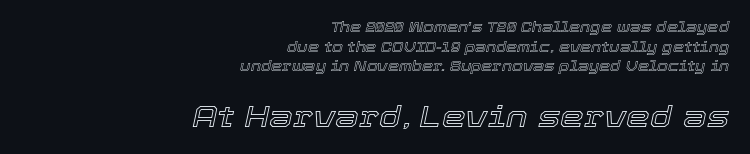
Spacing between characters is what you'd get straight out of the box. Notice how descenders clear the ascenders below comfortably — that's standard leading. The lower block of text is set noticeably larger than the block above it. The ragged edge is on the left, which tells us the setting is flush right. This sample has the flowing, uneven cadence of proportional lettering.
